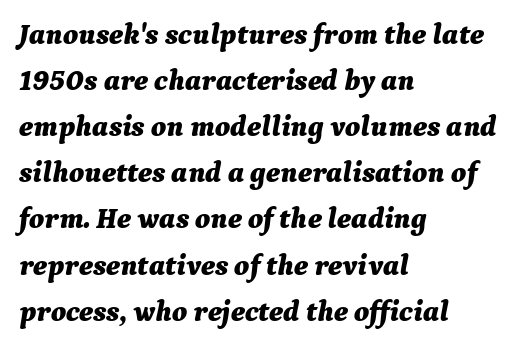
This sample uses plain, unmodified letter spacing. Descenders hang freely into open space. Horizontally, the lines are justified to the leading edge only. This is heavy type, rendered in bold. Honestly, the row spacing looks completely unremarkable.
